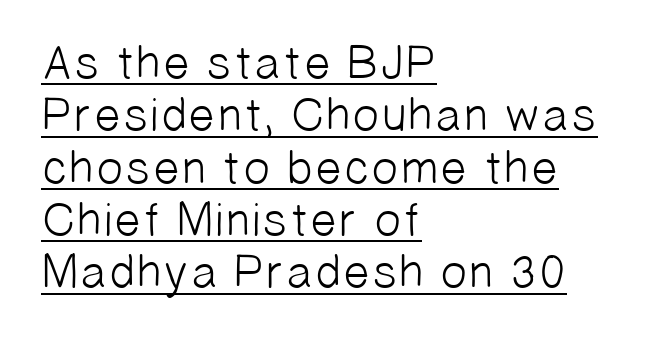
The image shows 48 px light sans-serif type; set left-aligned, tight line spacing (1.09x), normal letter spacing, underlined; low stroke contrast and a medium x-height.
